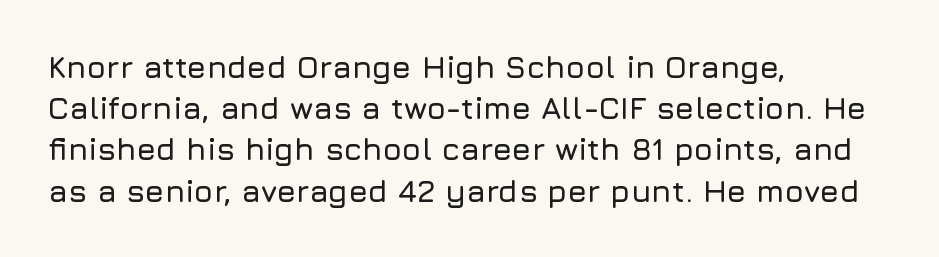
Is there any slant? The stems are plumb. What's the leading like? Ordinary, nothing unusual. Think of a printed novel: that variable character pitch is what you see here. There is no visible air inserted between adjacent glyphs. Font category for this specimen: sans-serif.
